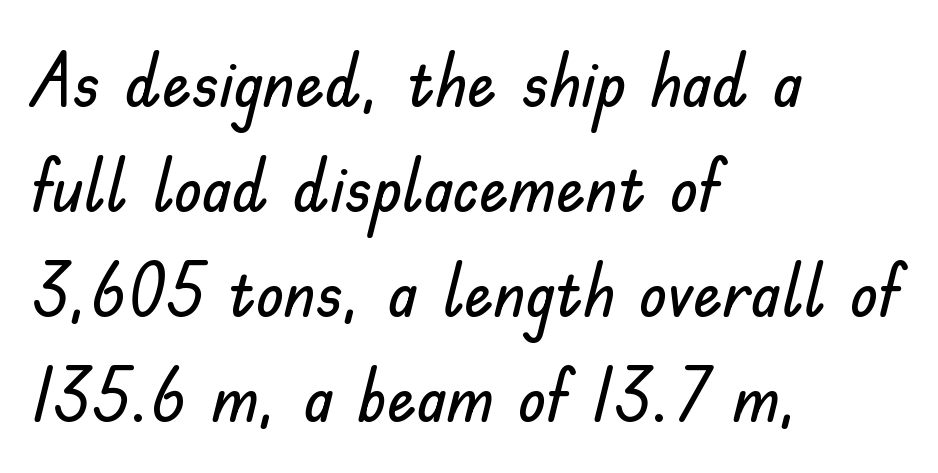
The passage shown is not underscored anywhere. Honestly, the letter spacing is just normal — you wouldn't notice it. Does the type have serifs? No, each stem ends abruptly. Character widths vary here, with narrow letters taking less room than wide ones. Honestly, the row spacing looks completely unremarkable.
